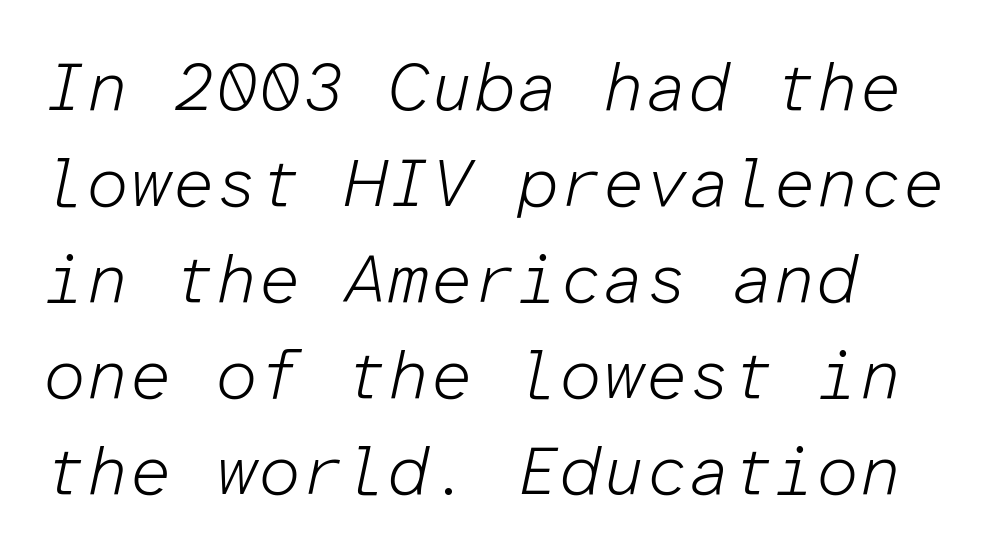
Q: Is the text bold? A: No.
Q: Is the text italic (slanted)? A: Yes, it leans right by about 12 degrees.
Q: Is the text underlined? A: No.
Q: How is the paragraph aligned? A: Left-aligned.
Q: Is the spacing between letters normal or unusually wide? A: Normal.
Q: Is the spacing between lines tight, normal or loose? A: Normal.
Q: Width (condensed, normal, or wide)? A: Normal.
Q: Stroke contrast? A: Low.
Q: x-height? A: Medium.
Q: Monospaced? A: Yes.
